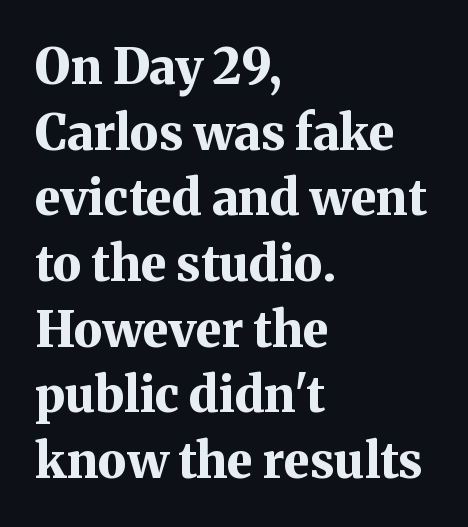
The image shows 49 px bold serif type, upright; set left-aligned, normal line spacing (1.34x), normal letter spacing, not underlined; medium stroke contrast and a medium x-height.
